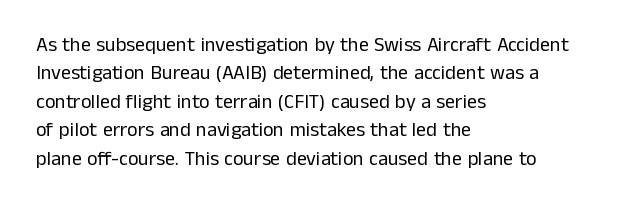
{"italic": "no", "bold": "no", "underline": "no", "align": "left", "line_spacing": "normal", "line_spacing_ratio": 1.42, "letter_spacing": "normal", "letter_spacing_em": 0.0, "glyph_px": 20}
